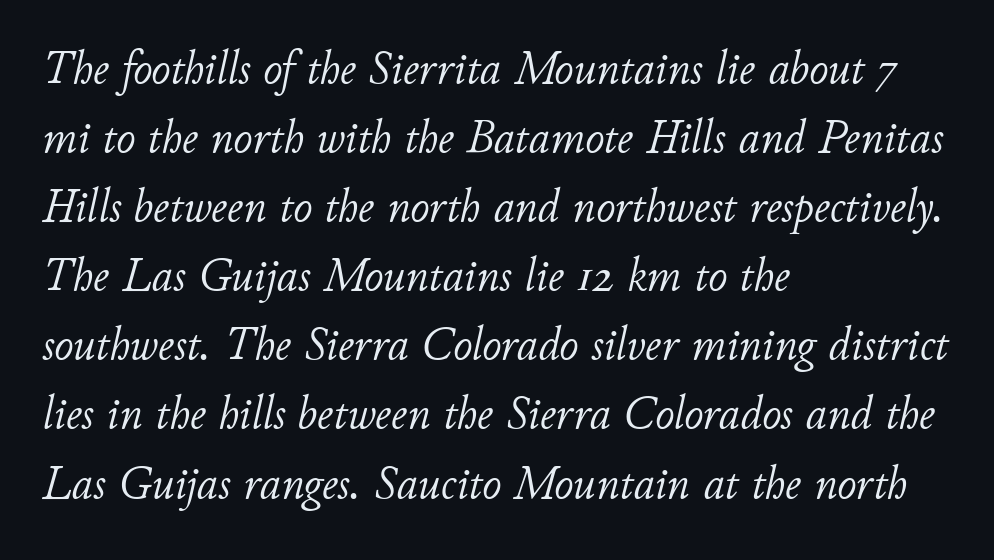
The space beneath each line is pristine and unruled. Each word holds together tightly as a unit, with standard inter-letter gaps. You could not count columns in this text — the font is proportionally spaced. Every row of glyphs begins at an identical x-position on the left.
